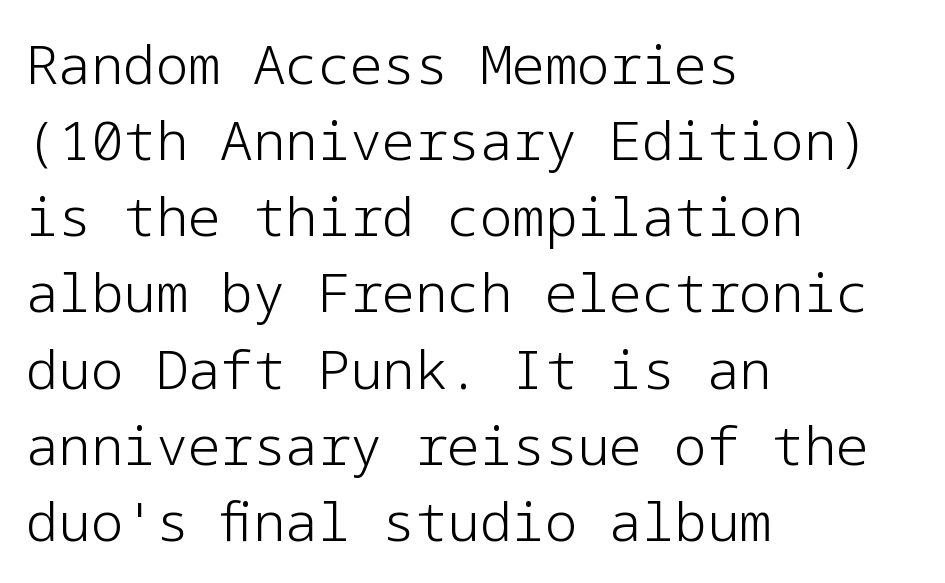
{"serif": "no", "italic": "no", "bold": "no", "weight": "light", "width": "normal", "stroke_contrast": "low", "x_height": "medium", "underline": "no", "align": "left", "line_spacing": "normal", "line_spacing_ratio": 1.41, "letter_spacing": "normal", "letter_spacing_em": 0.0, "glyph_px": 54}
